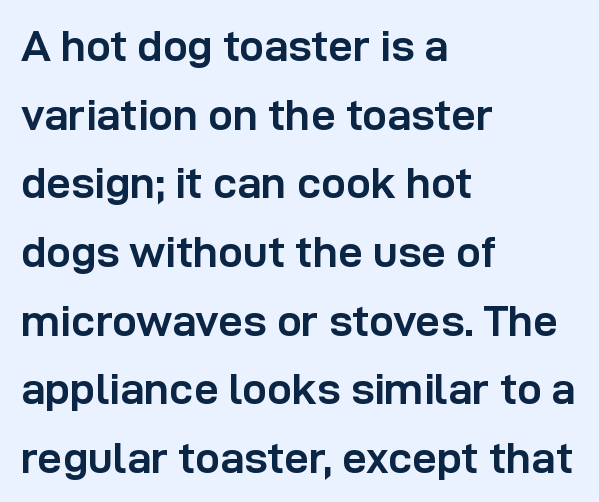
The image shows 44 px semibold sans-serif type, upright; set left-aligned, normal line spacing (1.56x), normal letter spacing, not underlined; low stroke contrast and a medium x-height.
